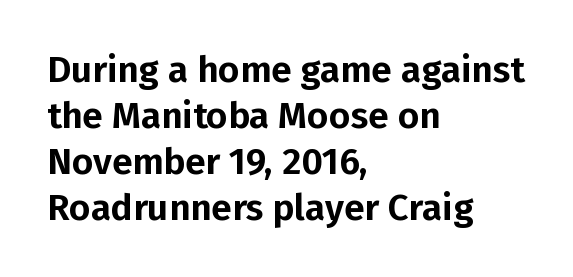
Q: Is the text italic (slanted)? A: No, it is upright.
Q: Is the typeface a serif or a sans-serif typeface? A: Sans-serif.
Q: Is the text underlined? A: No.
Q: How is the paragraph aligned? A: Left-aligned.
Q: Is the spacing between letters normal or unusually wide? A: Normal.
Q: Width (condensed, normal, or wide)? A: Normal.
Q: Stroke contrast? A: Low.
Q: x-height? A: Medium.
Q: Monospaced? A: No.
